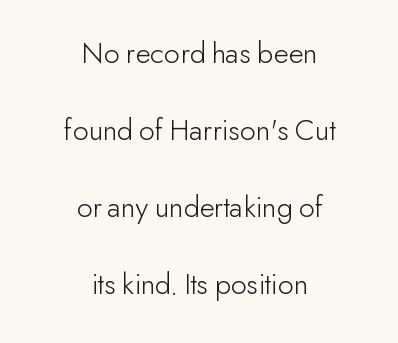
{"serif": "no", "italic": "no", "bold": "no", "weight": "light", "width": "normal", "stroke_contrast": "low", "x_height": "small", "monospaced": "no", "underline": "no", "align": "center", "line_spacing": "loose", "line_spacing_ratio": 2.48, "letter_spacing": "normal", "letter_spacing_em": 0.0, "glyph_px": 31}
